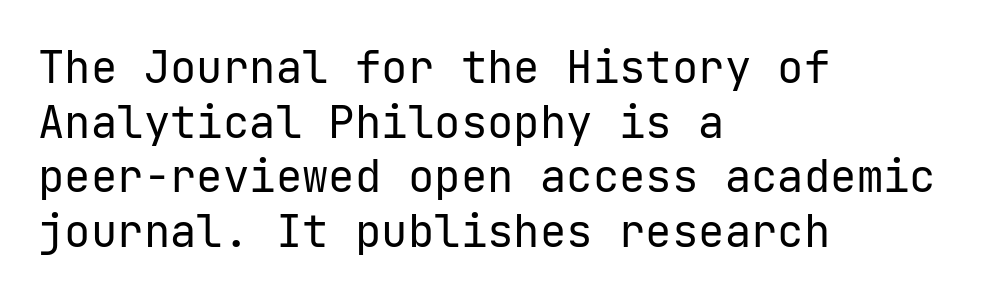
If you drew a ruler down the left edge, every line would touch it. Rule under the text: the space is simply empty. Every stem runs plumb, perpendicular to the baseline. There is no visible air inserted between adjacent glyphs.
